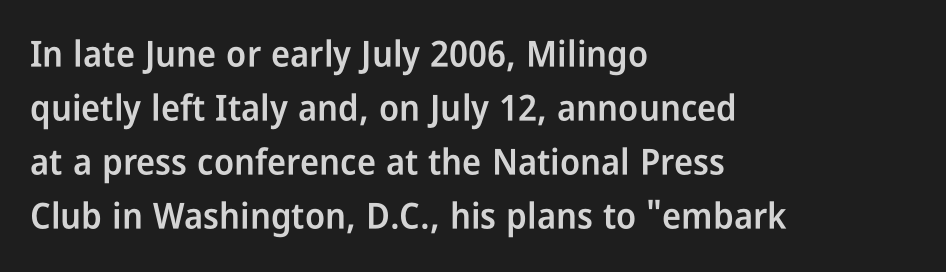
Strokes here are thickened, but only to semibold level. Posture: upright roman. The strip under each line holds only bare page. Are there feet on the stems? There aren't — it's a sans.
